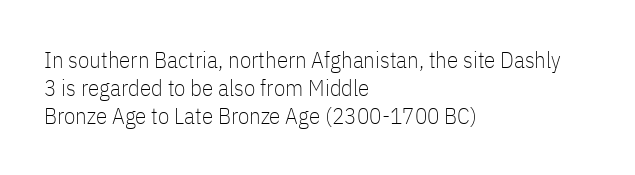
The image shows 23 px text type, upright; set left-aligned, line spacing 1.21x, normal letter spacing, not underlined.
